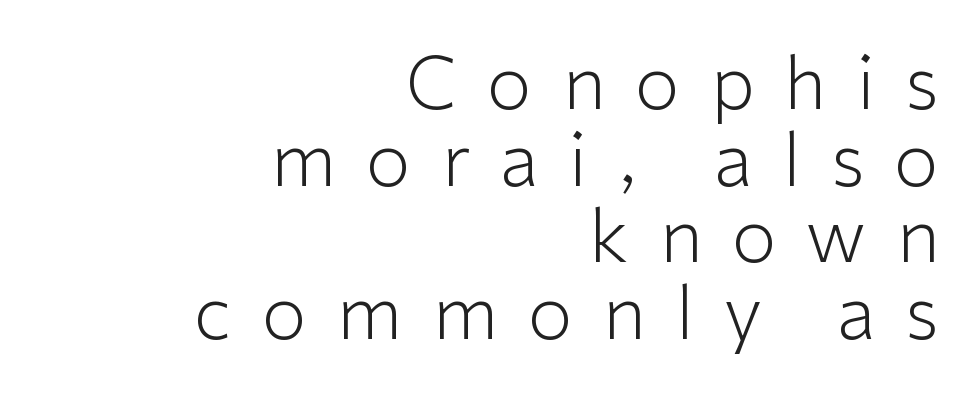
The image shows 73 px light sans-serif type, upright; set right-aligned, tight line spacing (1.05x), unusually wide letter spacing (+0.41 em), not underlined; low stroke contrast and a medium x-height.
